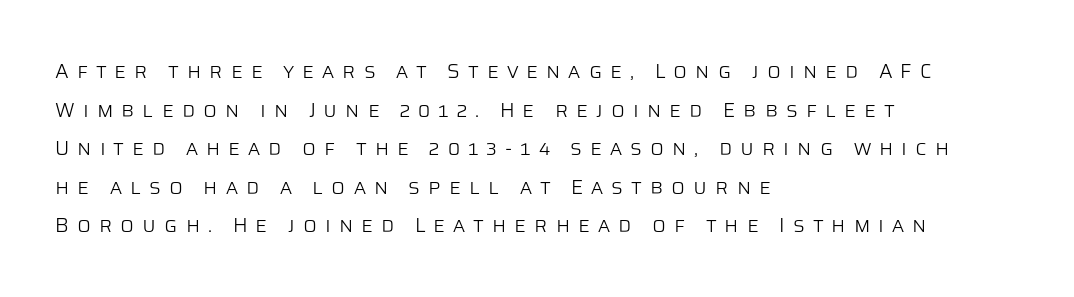
{"italic": "no", "bold": "no", "underline": "no", "align": "left", "line_spacing": "loose", "line_spacing_ratio": 1.93, "letter_spacing": "wide", "letter_spacing_em": 0.4, "glyph_px": 20}
